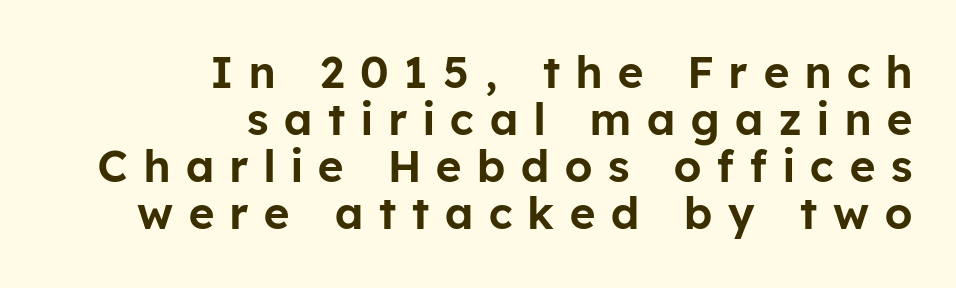
The image shows 44 px sans-serif type, upright; set right-aligned, tight line spacing (1.07x), unusually wide letter spacing (+0.36 em), not underlined; low stroke contrast and a medium x-height.
